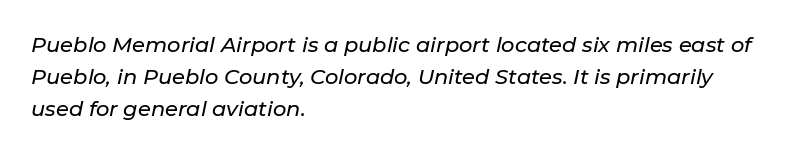
The image shows 21 px text type, italic (leaning right); set left-aligned, normal line spacing (1.52x), normal letter spacing, not underlined.
